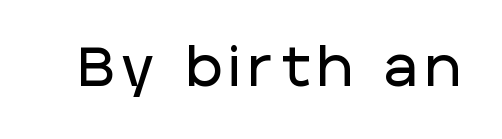
Beneath every word, the page is bare. Every stem runs plumb, perpendicular to the baseline. The face used here is proportionally spaced, like ordinary book or web type. Type style note: lacks serifs.
